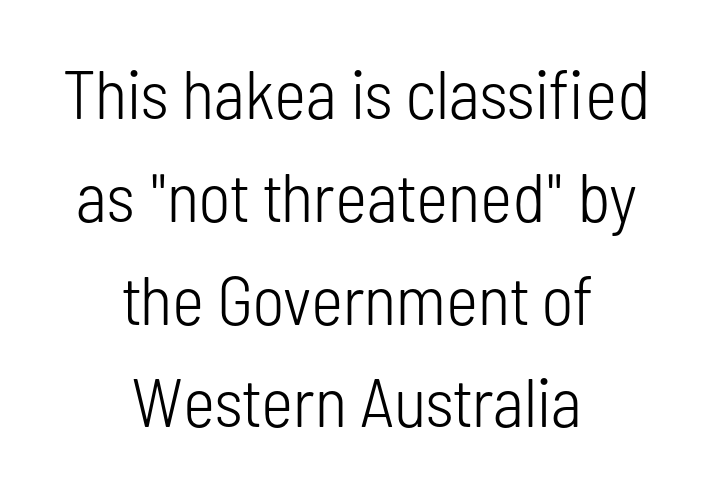
This is not heavy type; no bold has been used. The passage shown has conventional tracking throughout. Beneath every word, the page is bare. The whitespace from short lines is split evenly between both sides. Spacing verdict: proportional, widths tailored to each character.
